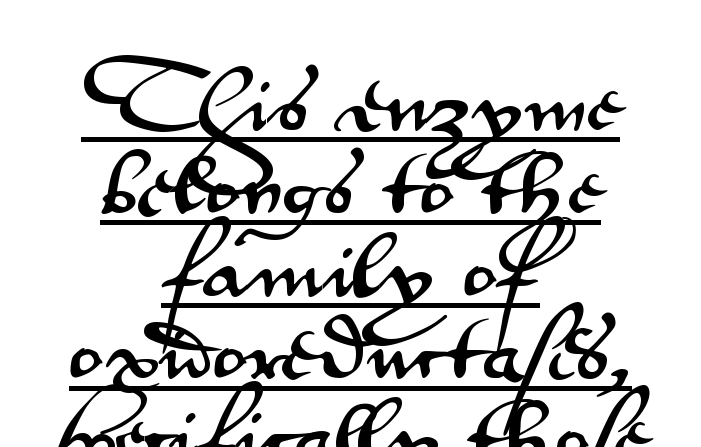
The setting favours the middle, as headings and verse often do. Descenders here cross a horizontal rule under the line. These lines are rendered in a variable-pitch font. Whoever set this chose condensed vertical rhythm over breathing room. Letter spacing: default.
